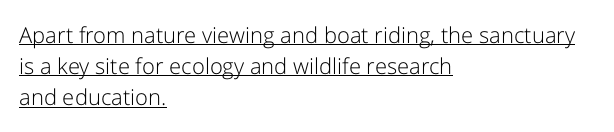
{"italic": "no", "bold": "no", "underline": "yes", "align": "left", "line_spacing": "normal", "line_spacing_ratio": 1.42, "letter_spacing": "normal", "letter_spacing_em": 0.0, "glyph_px": 22}
